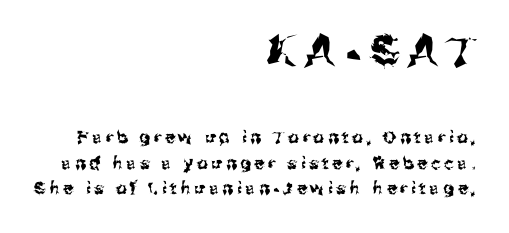
Q: Is the text italic (slanted)? A: No, it is upright.
Q: Is the typeface a serif or a sans-serif typeface? A: Sans-serif.
Q: Is the text underlined? A: No.
Q: How is the paragraph aligned? A: Right-aligned.
Q: Is the spacing between letters normal or unusually wide? A: Unusually wide.
Q: Is the spacing between lines tight, normal or loose? A: Normal.
Q: Which block of text is set in a larger size, the first (top) or the second (bottom)? A: The first (top) one.
Q: Width (condensed, normal, or wide)? A: Normal.
Q: Stroke contrast? A: Medium.
Q: x-height? A: Medium.
Q: Monospaced? A: No.
